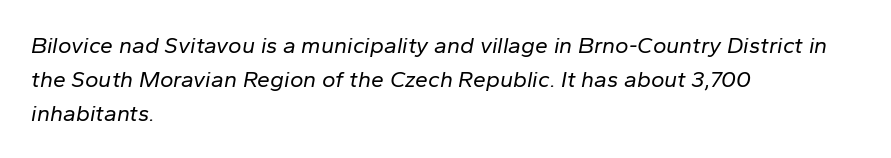
The image shows 23 px text type, italic (leaning right); set left-aligned, normal line spacing (1.47x), normal letter spacing, not underlined.
